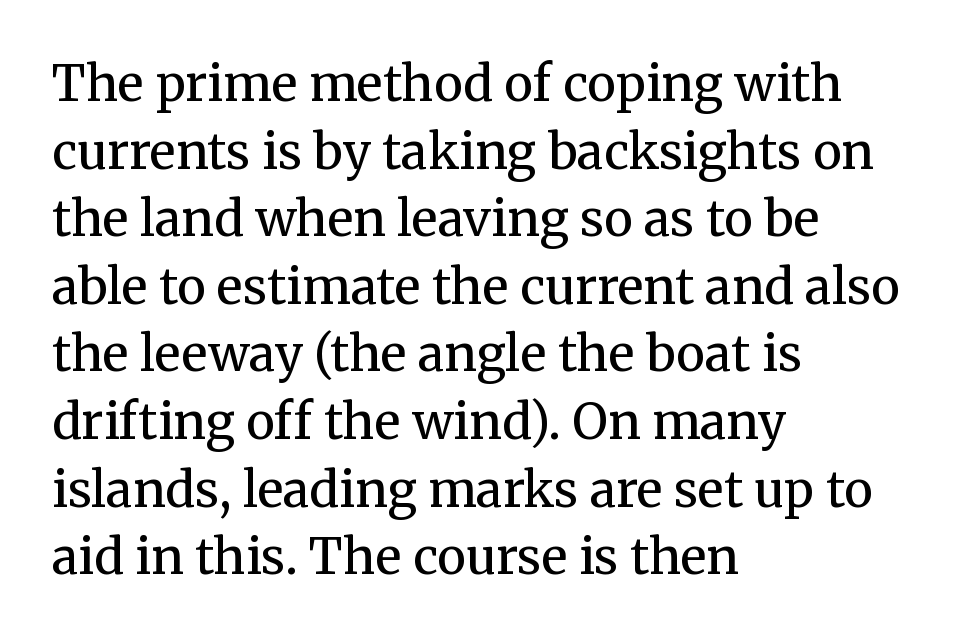
Q: Is the text bold? A: No.
Q: Is the text italic (slanted)? A: No, it is upright.
Q: Is the typeface a serif or a sans-serif typeface? A: Serif.
Q: Is the text underlined? A: No.
Q: How is the paragraph aligned? A: Left-aligned.
Q: Is the spacing between letters normal or unusually wide? A: Normal.
Q: Is the spacing between lines tight, normal or loose? A: Normal.
Q: Width (condensed, normal, or wide)? A: Normal.
Q: Stroke contrast? A: Medium.
Q: x-height? A: Medium.
Q: Monospaced? A: No.
